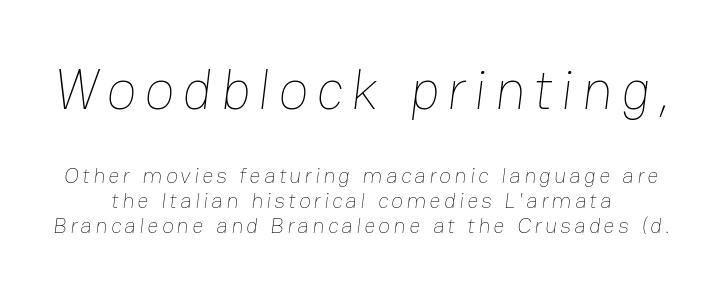
The image shows 56 px thin type; set tight line spacing (1.13x), not underlined; the first (top) block is 2.55x larger; low stroke contrast and a medium x-height.
